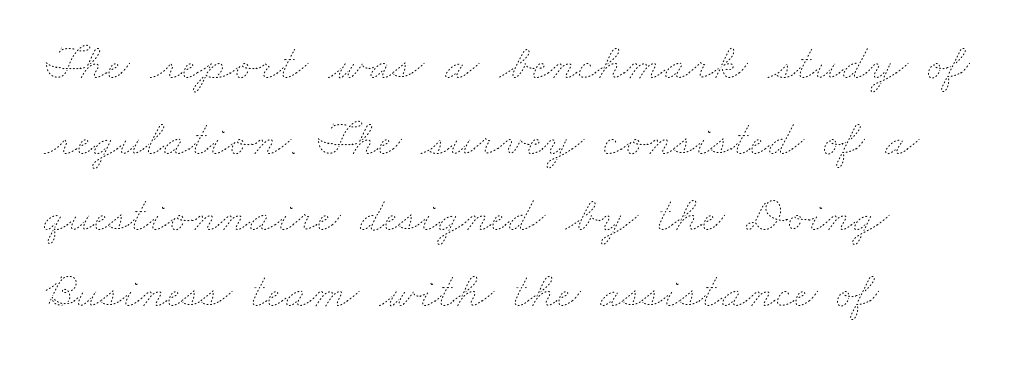
The cut favours lightness, reaching ordinary text weight at its darkest. Left-aligned paragraph, ragged on the right. Does extra space separate the letters? No, they use regular spacing. The rendering uses natural spacing where letterforms have individual widths. A normal amount of white space separates one row of letters from the next.
